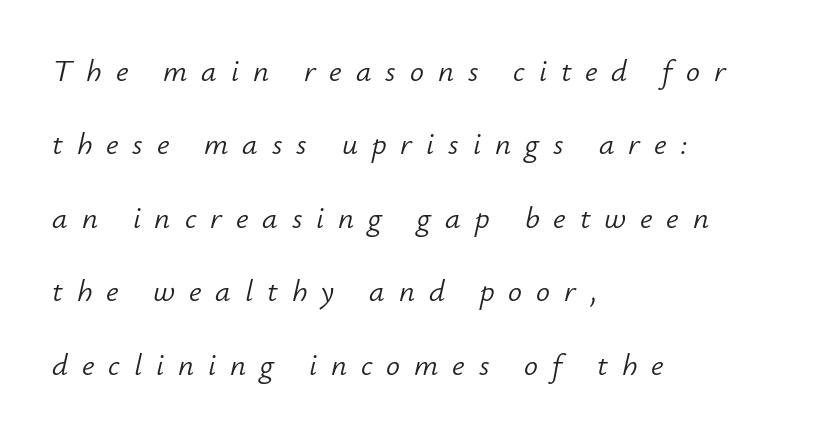
Loose tracking; the words dissolve into strings of separated letters. The rendering uses a large line-height, opening up the rows. The lines are quadded left. Check the space under the baseline: it is left empty.
